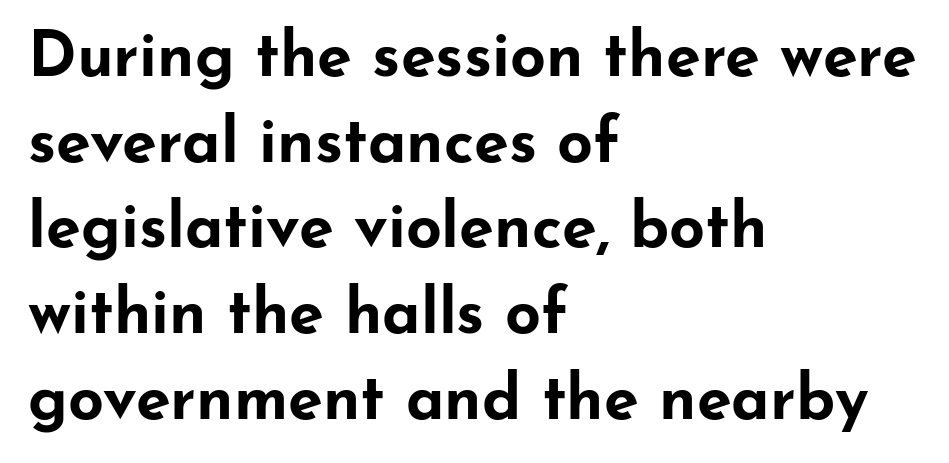
The image shows 63 px bold, wide sans-serif type, upright; set left-aligned, normal line spacing (1.36x), normal letter spacing, not underlined; low stroke contrast and a small x-height.
